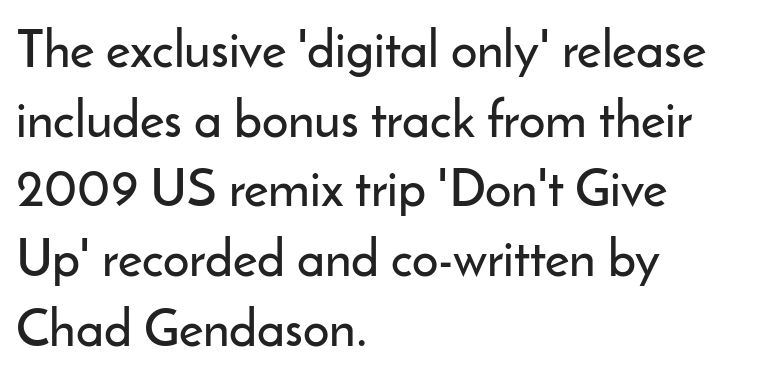
The image shows 52 px sans-serif type, upright; set left-aligned, normal line spacing (1.34x), normal letter spacing, not underlined; low stroke contrast and a small x-height.
